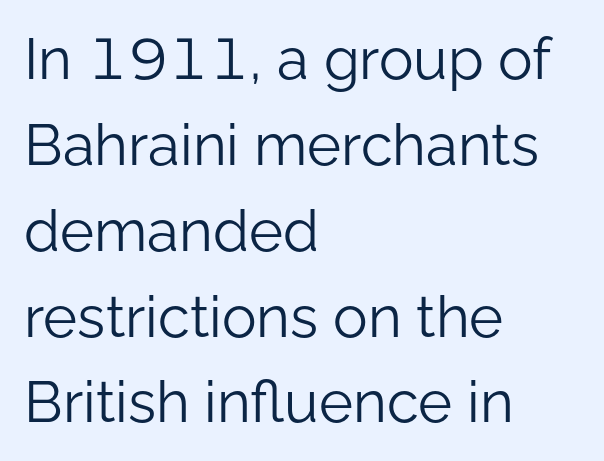
The font family rendered here belongs to the sans-serif group. Words appear dense and cohesive because spacing is normal. This sample uses an upright cut, with every glyph sitting square on the baseline. The letterforms sit at book weight or below. Each row of text sits above clean, open space.
